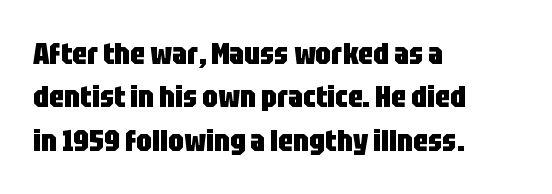
{"serif": "no", "italic": "no", "bold": "yes", "weight": "heavy", "width": "condensed", "stroke_contrast": "low", "x_height": "large", "monospaced": "no", "underline": "no", "align": "left", "line_spacing": "normal", "line_spacing_ratio": 1.4, "letter_spacing": "normal", "letter_spacing_em": 0.0, "glyph_px": 31}
